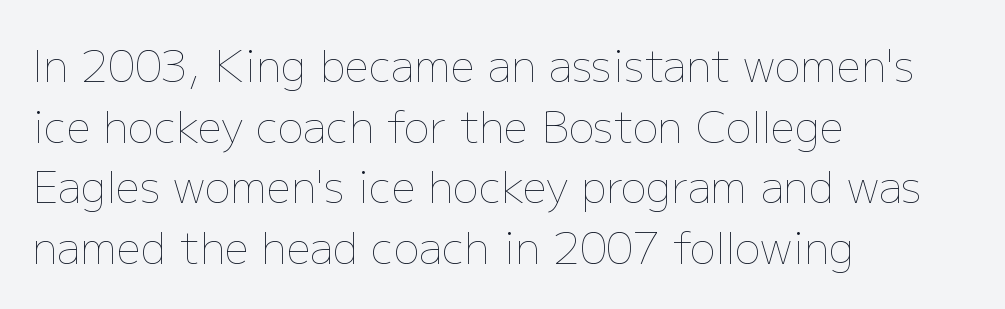
The rendering uses natural spacing where letterforms have individual widths. Notice how descenders clear the ascenders below comfortably — that's standard leading. A quiet, ordinary-to-light weight characterises the typeface. Between one letter and the next there's only the usual sliver of space.
